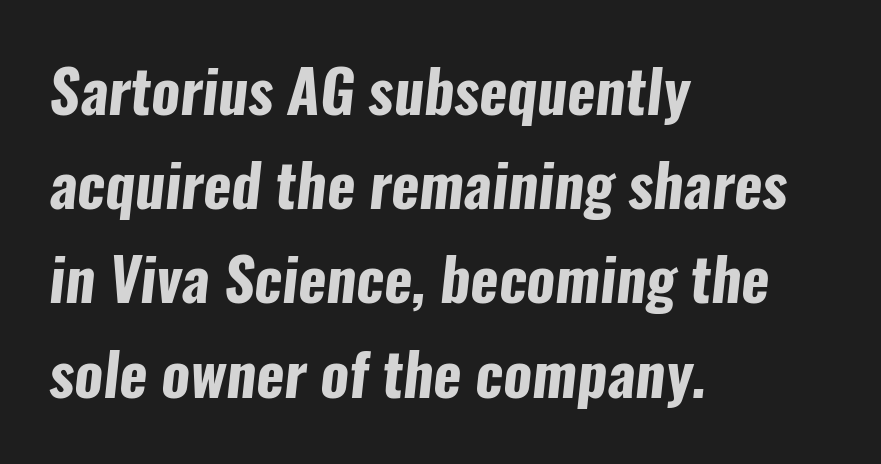
The rendering keeps characters at their native spacing. The face used here is proportionally spaced, like ordinary book or web type. Bare-footed words on every line. In terms of weight, the rendering is a true, heavy bold. This sample keeps an unexceptional amount of space between lines.
